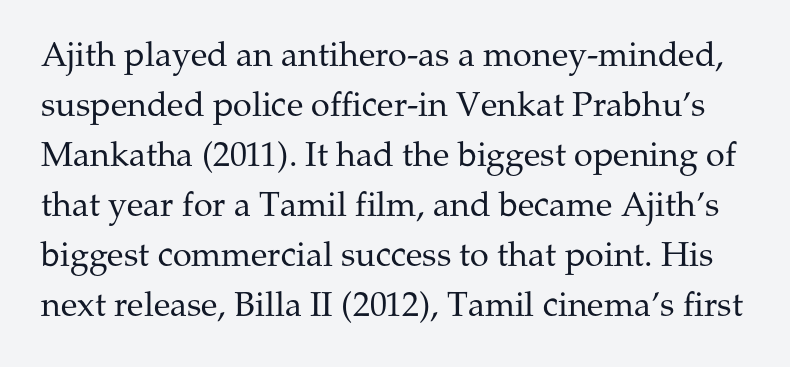
These lines keep a tight, regular rhythm from letter to letter. Do the characters align in a grid? No, the font is proportional. The axis of the letterforms is exactly vertical. Baseline-to-baseline distance is the conventional proportion of letter height. Underline: absent.
